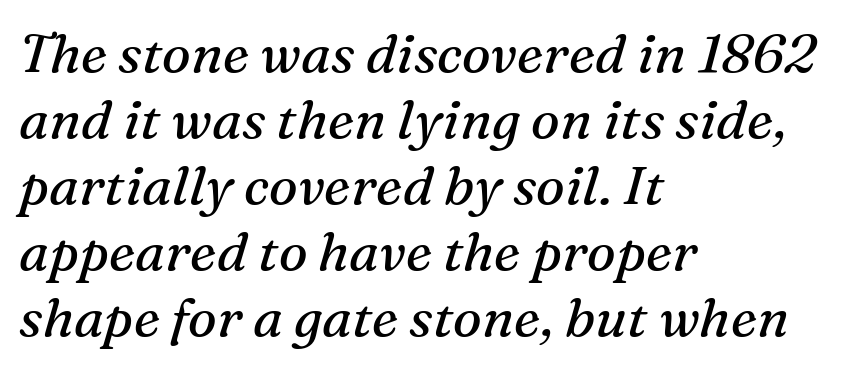
The image shows 54 px regular-weight serif type, italic (leaning right); set left-aligned, line spacing 1.22x, normal letter spacing, not underlined; medium stroke contrast and a medium x-height.
